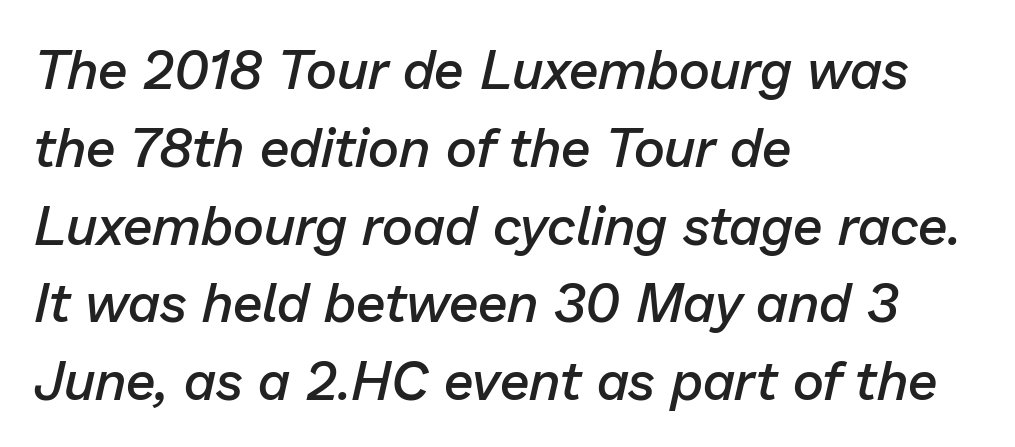
The image shows 54 px semibold type, italic (leaning right); set left-aligned, normal line spacing (1.44x), normal letter spacing, not underlined; low stroke contrast and a medium x-height.
